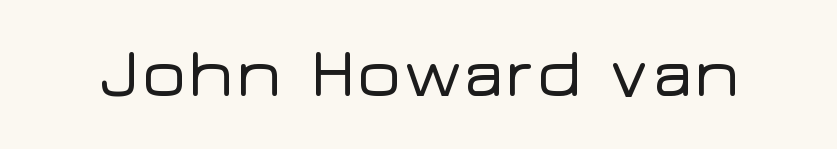
The image shows 69 px wide sans-serif type, upright; set normal letter spacing, not underlined; low stroke contrast and a medium x-height.
